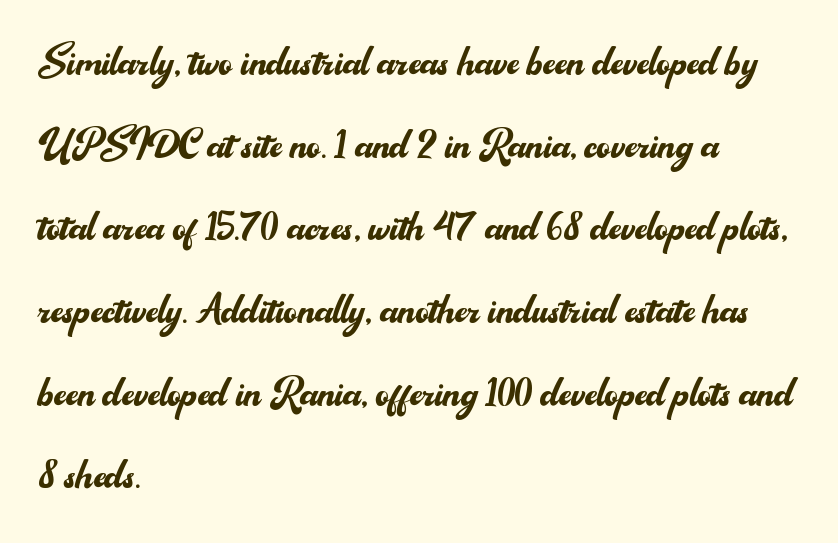
The image shows 52 px regular-weight sans-serif type; set left-aligned, normal line spacing (1.59x), normal letter spacing, not underlined; medium stroke contrast and a small x-height.
